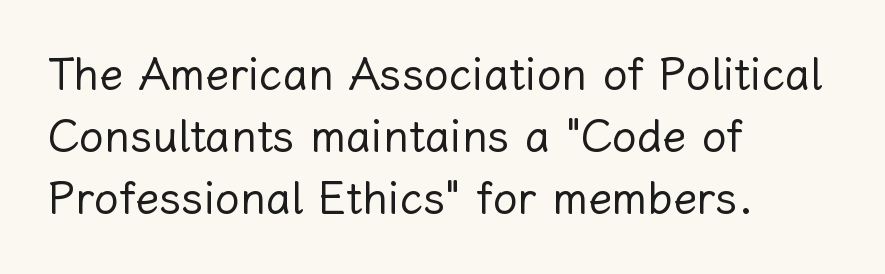
Q: Is the text bold? A: No.
Q: Is the text italic (slanted)? A: No, it is upright.
Q: Is the text underlined? A: No.
Q: How is the paragraph aligned? A: Left-aligned.
Q: Is the spacing between letters normal or unusually wide? A: Normal.
Q: Is the spacing between lines tight, normal or loose? A: Normal.
Q: Width (condensed, normal, or wide)? A: Normal.
Q: Stroke contrast? A: Low.
Q: x-height? A: Medium.
Q: Monospaced? A: No.
